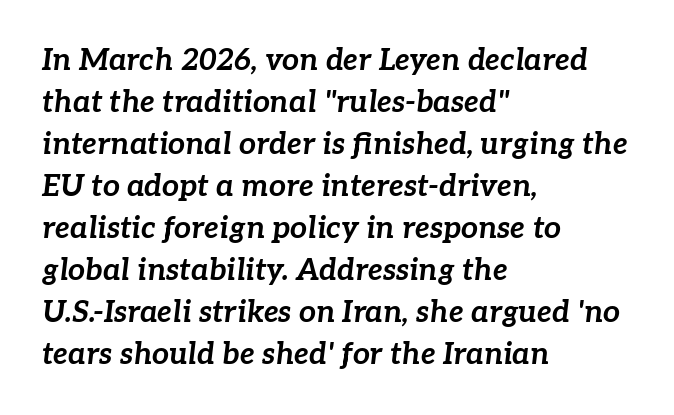
{"italic": "yes", "lean": "right", "slant_degrees": 7, "bold": "yes", "weight": "bold", "width": "normal", "stroke_contrast": "low", "x_height": "medium", "monospaced": "no", "underline": "no", "align": "left", "line_spacing": "normal", "line_spacing_ratio": 1.4, "letter_spacing": "normal", "letter_spacing_em": 0.0, "glyph_px": 30}
